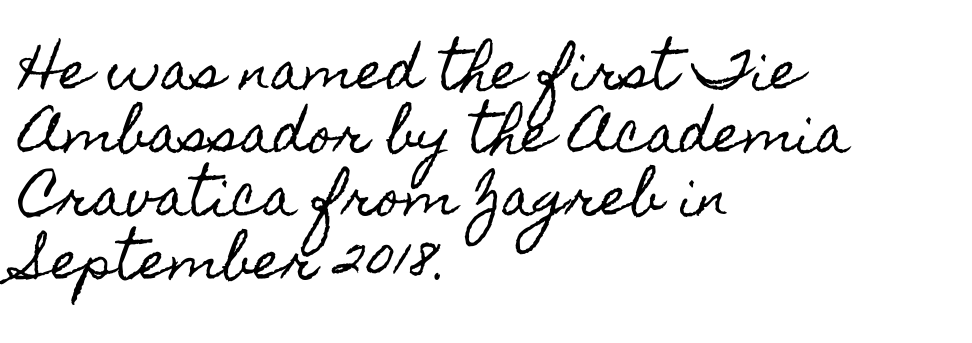
Horizontally, the lines are justified to the leading edge only. How are the letters spaced? Ordinarily, with no added tracking. Lines of text with bare space underneath. This sample has the flowing, uneven cadence of proportional lettering.
